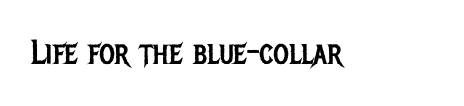
Do the characters align in a grid? No, the font is proportional. Glance below the letters and you will spot only blank space. What stands out about the letter spacing? Nothing — it is the standard amount. The typeface chosen for these lines omits serifs. Stroke mass is kept to a normal reading level or below.
